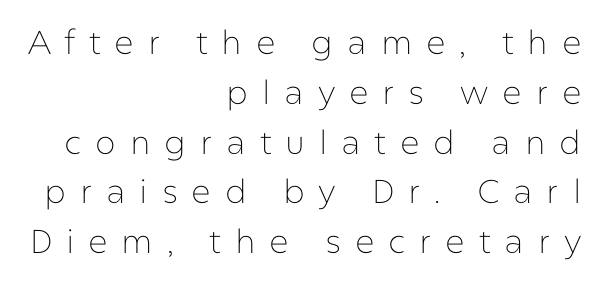
No extra ink here — the face is not bold. The letters stand upright; this is a roman face. Varying glyph widths throughout — classic text-font behaviour. The rendering uses a moderate line-height, typical for paragraphs. Inter-character spacing is expanded well beyond the font's built-in metrics.
